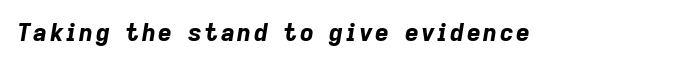
Q: Is the text bold? A: Yes.
Q: Is the text italic (slanted)? A: Yes, it leans right by about 9 degrees.
Q: Is the text underlined? A: No.
